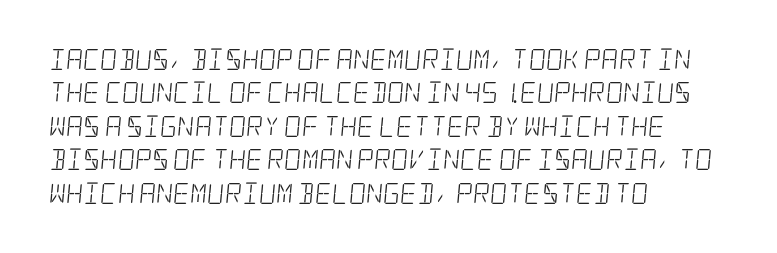
The image shows 21 px text type; set left-aligned, normal line spacing (1.59x), normal letter spacing, not underlined.
